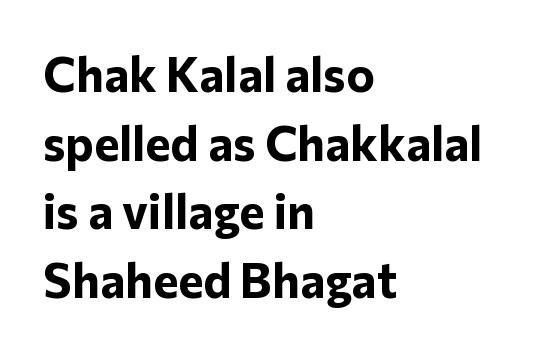
I'd describe the lettering as bold — thick and assertive. Descender tails drop into unmarked territory. The paragraph has a hard left edge and a soft right edge. This sample uses an upright cut, with every glyph sitting square on the baseline. The rendering keeps characters at their native spacing.
